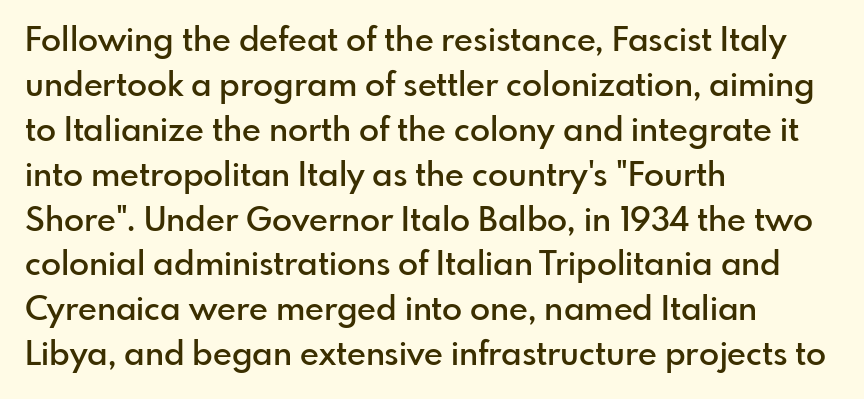
Letterform terminals end flat and unadorned throughout the passage. The typesetter chose a ragged-right arrangement here. The face used here is rendered with its standard letterfit. A bit beefed up — I'd call it semibold rather than bold.
